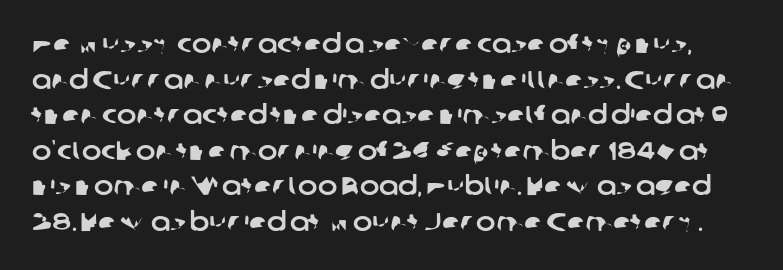
Q: Is the text underlined? A: No.
Q: Is the spacing between letters normal or unusually wide? A: Normal.
Q: Is the spacing between lines tight, normal or loose? A: Normal.
